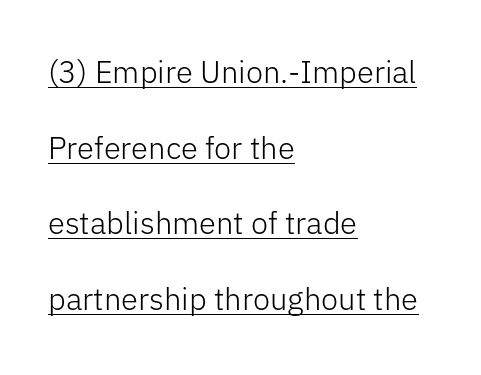
{"serif": "no", "italic": "no", "bold": "no", "weight": "light", "width": "normal", "stroke_contrast": "low", "x_height": "medium", "monospaced": "no", "underline": "yes", "align": "left", "line_spacing": "loose", "line_spacing_ratio": 2.44, "letter_spacing": "normal", "letter_spacing_em": 0.0, "glyph_px": 31}
